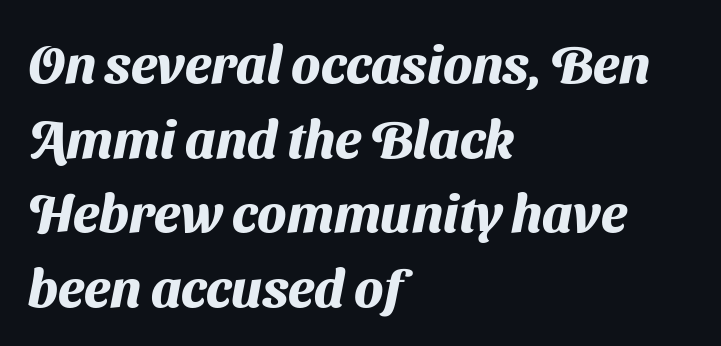
Q: Is the text bold? A: Yes.
Q: Is the typeface a serif or a sans-serif typeface? A: Sans-serif.
Q: Is the text underlined? A: No.
Q: How is the paragraph aligned? A: Left-aligned.
Q: Is the spacing between letters normal or unusually wide? A: Normal.
Q: Is the spacing between lines tight, normal or loose? A: Normal.
Q: Width (condensed, normal, or wide)? A: Normal.
Q: Stroke contrast? A: Medium.
Q: x-height? A: Medium.
Q: Monospaced? A: No.
